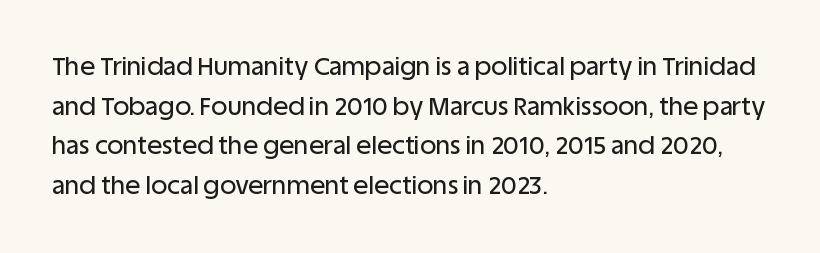
{"italic": "no", "underline": "no", "align": "left", "line_spacing": "normal", "line_spacing_ratio": 1.59, "letter_spacing": "normal", "letter_spacing_em": 0.0, "glyph_px": 25}
